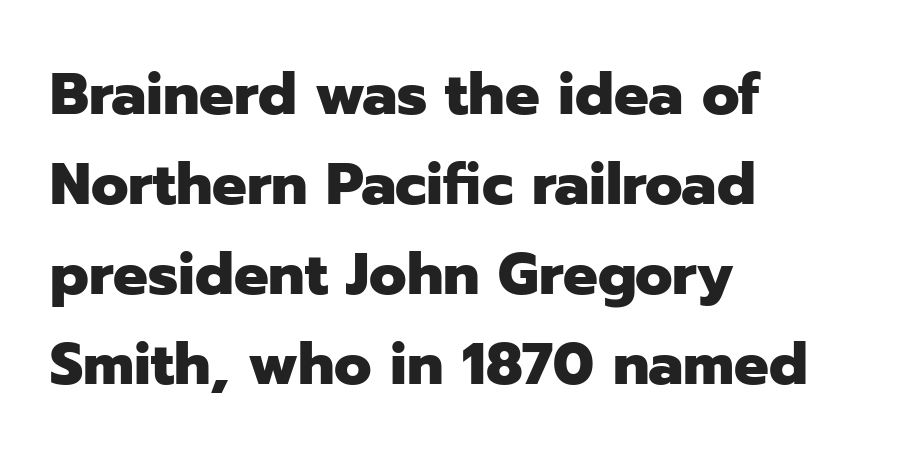
The image shows 58 px heavy sans-serif type, upright; set left-aligned, normal line spacing (1.55x), normal letter spacing, not underlined; low stroke contrast and a medium x-height.
